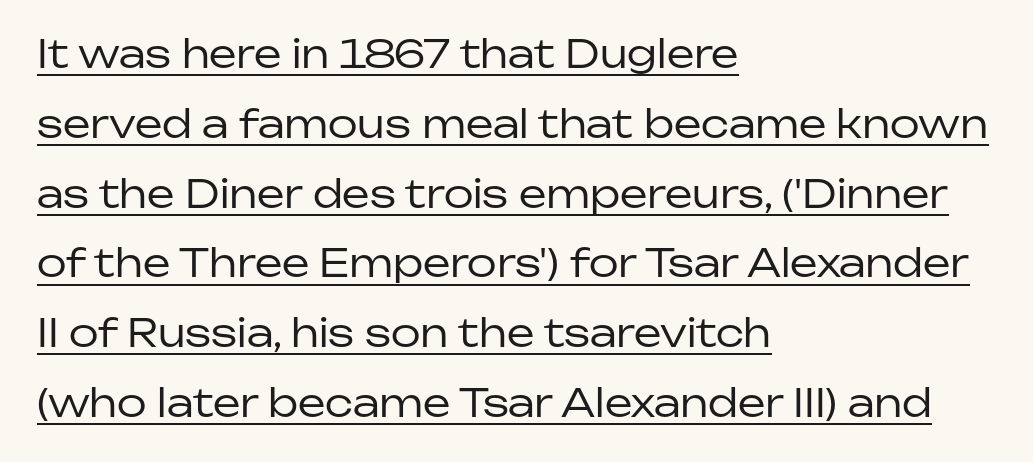
{"serif": "no", "italic": "no", "bold": "no", "weight": "regular", "width": "normal", "stroke_contrast": "low", "x_height": "medium", "monospaced": "no", "underline": "yes", "align": "left", "line_spacing_ratio": 1.79, "letter_spacing": "normal", "letter_spacing_em": 0.0, "glyph_px": 39}
